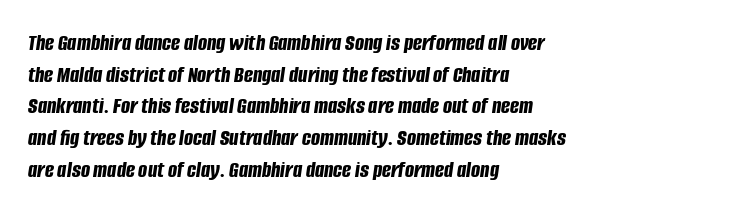
Look at the stroke-to-counter ratio: heavy, a bold. These lines keep a tight, regular rhythm from letter to letter. These lines sit exactly where default settings would place them. When letters slant like this, we call the style italic.
